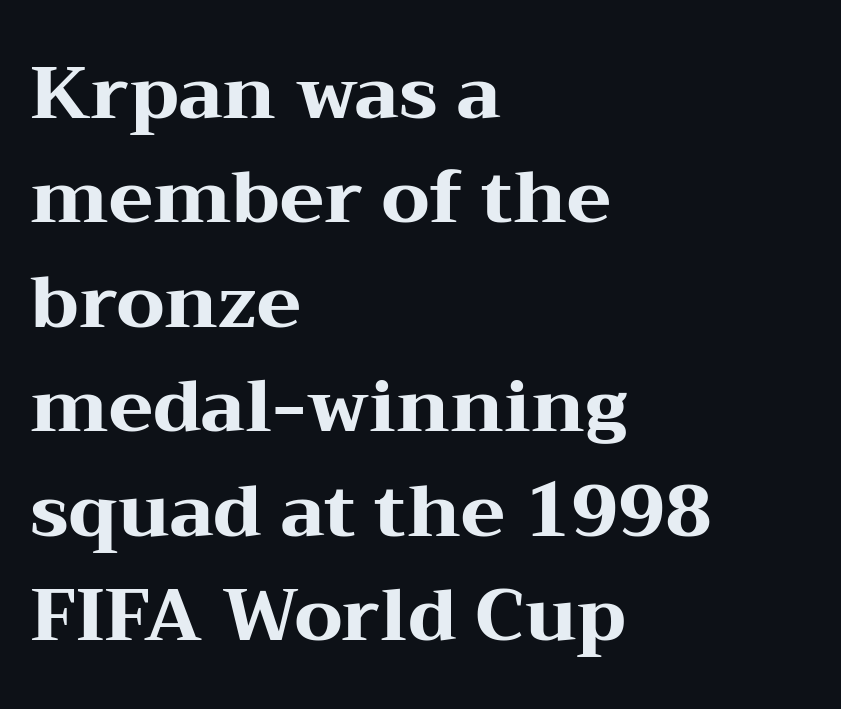
Q: Is the text bold? A: Yes.
Q: Is the text italic (slanted)? A: No, it is upright.
Q: Is the typeface a serif or a sans-serif typeface? A: Serif.
Q: Is the text underlined? A: No.
Q: How is the paragraph aligned? A: Left-aligned.
Q: Is the spacing between letters normal or unusually wide? A: Normal.
Q: Is the spacing between lines tight, normal or loose? A: Normal.
Q: Width (condensed, normal, or wide)? A: Wide.
Q: Stroke contrast? A: Medium.
Q: x-height? A: Medium.
Q: Monospaced? A: No.
